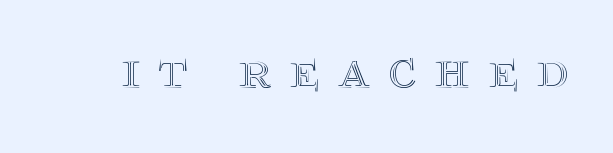
{"italic": "no", "width": "normal", "x_height": "large", "monospaced": "no", "underline": "no", "letter_spacing": "wide", "letter_spacing_em": 0.34, "glyph_px": 55}
